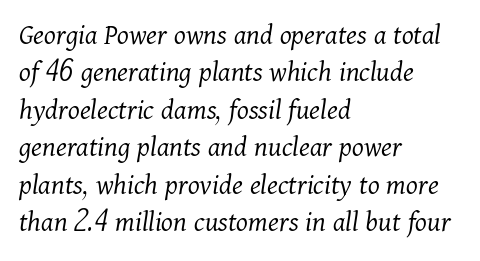
Honestly, there is no underline to notice here at all. Check where the strokes stop: tiny serifs finish them off. Vertical stems look standard width or narrower in stroke. Regular leading. Tracking here is standard; glyphs follow each other at the usual distance. Each line starts at the same left margin while the right side varies.
